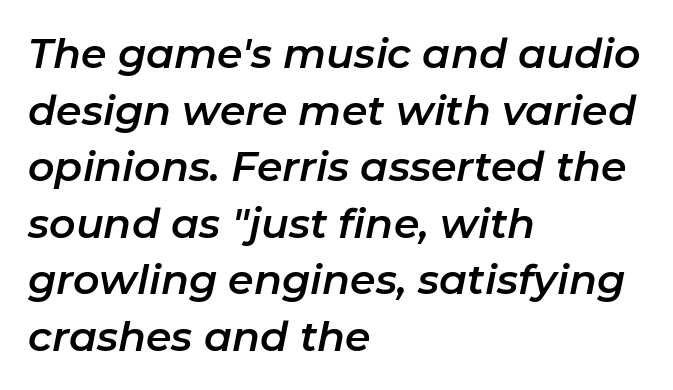
The image shows 41 px text type, italic (leaning right); set left-aligned, normal line spacing (1.38x), normal letter spacing, not underlined; low stroke contrast and a medium x-height.
